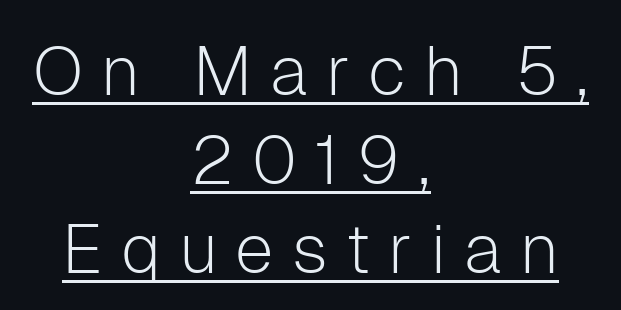
{"serif": "no", "italic": "no", "bold": "no", "weight": "light", "width": "normal", "stroke_contrast": "low", "x_height": "medium", "monospaced": "no", "underline": "yes", "align": "center", "line_spacing": "normal", "line_spacing_ratio": 1.29, "letter_spacing": "wide", "letter_spacing_em": 0.26, "glyph_px": 69}
